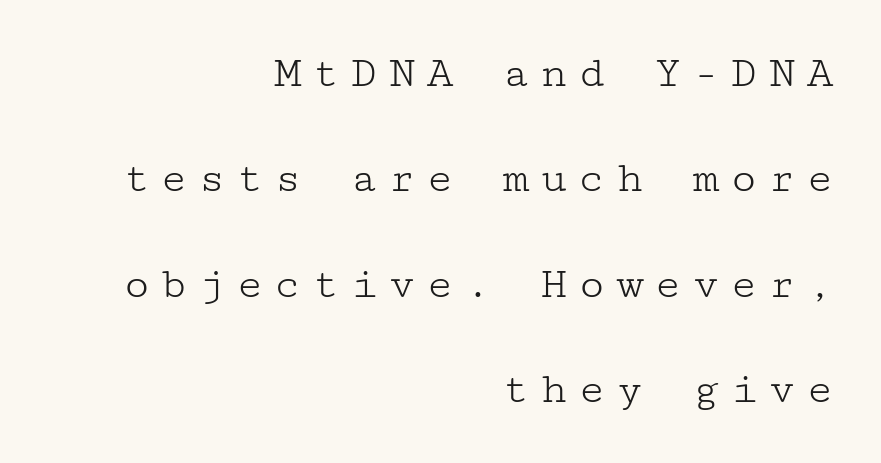
The image shows 46 px light, wide serif type, upright; set right-aligned, loose line spacing (2.29x), unusually wide letter spacing (+0.22 em), not underlined; low stroke contrast and a medium x-height.
